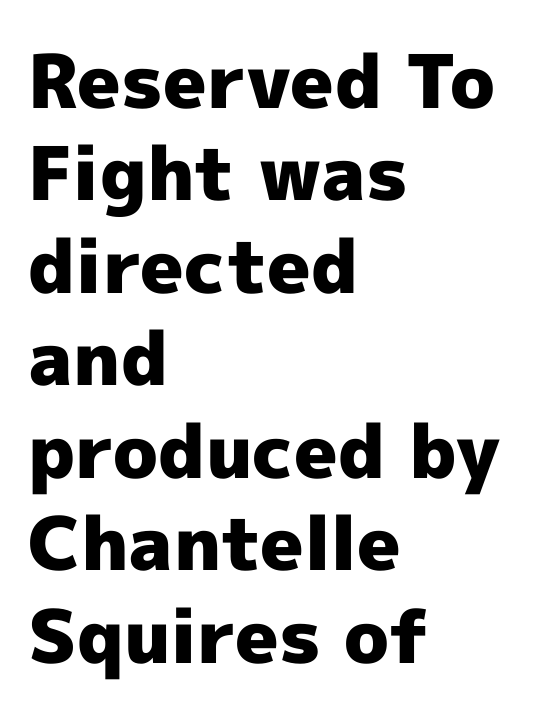
The image shows 74 px heavy sans-serif type, upright; set left-aligned, normal line spacing (1.25x), normal letter spacing, not underlined; a medium x-height.
